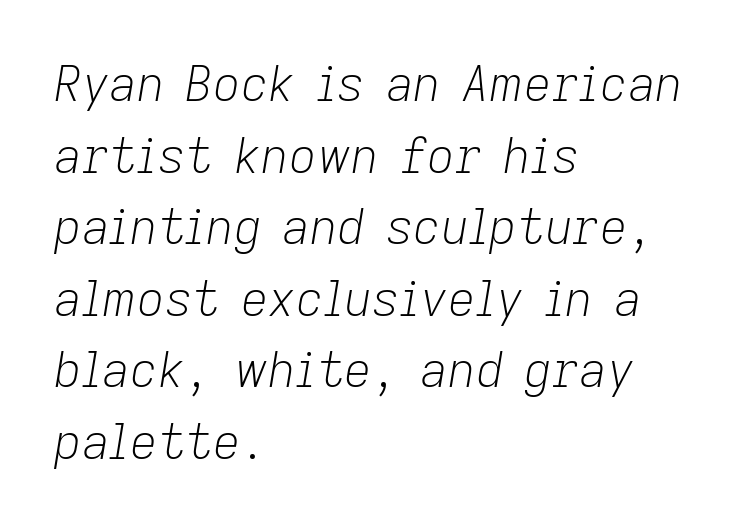
The image shows 48 px light type, italic (leaning right); set left-aligned, normal line spacing (1.49x), normal letter spacing, not underlined; low stroke contrast and a medium x-height.
